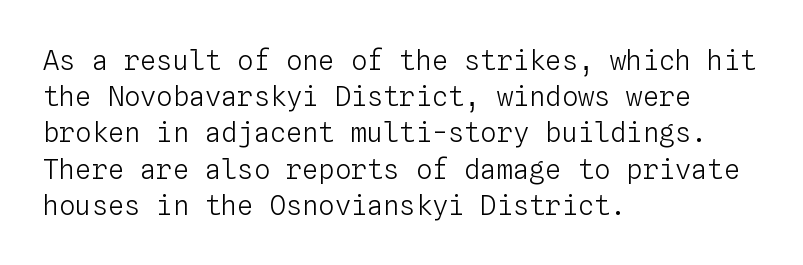
The image shows 27 px text type, upright; set left-aligned, normal line spacing (1.34x), normal letter spacing, not underlined.
